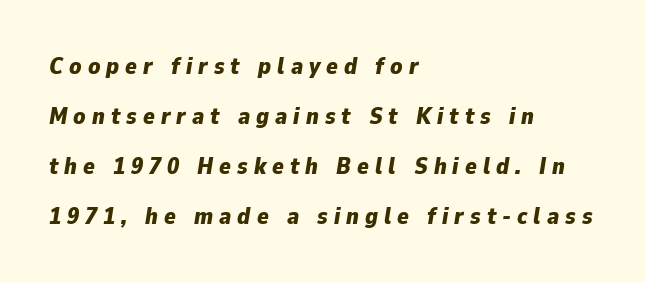
{"italic": "yes", "lean": "right", "slant_degrees": 9, "bold": "yes", "underline": "no", "align": "left", "line_spacing": "loose", "line_spacing_ratio": 2.08, "letter_spacing": "wide", "letter_spacing_em": 0.25, "glyph_px": 24}
